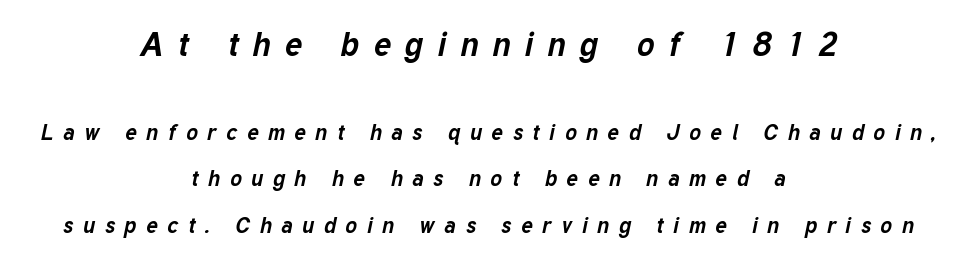
Q: Is the text bold? A: Yes.
Q: Is the text italic (slanted)? A: Yes, it leans right by about 12 degrees.
Q: Is the text underlined? A: No.
Q: How is the paragraph aligned? A: Centered.
Q: Is the spacing between letters normal or unusually wide? A: Unusually wide.
Q: Is the spacing between lines tight, normal or loose? A: Loose.
Q: Which block of text is set in a larger size, the first (top) or the second (bottom)? A: The first (top) one.
Q: Width (condensed, normal, or wide)? A: Normal.
Q: Stroke contrast? A: Low.
Q: x-height? A: Medium.
Q: Monospaced? A: No.
